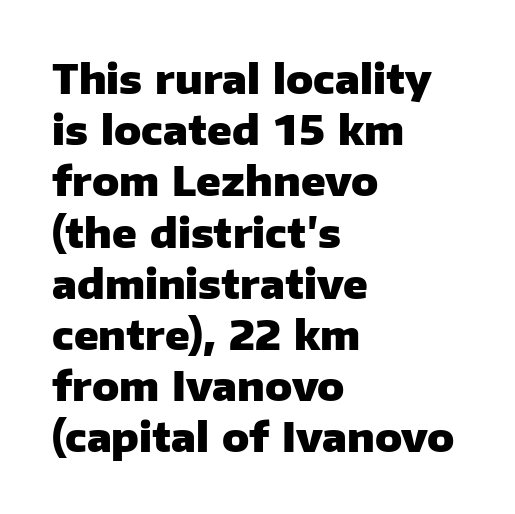
The glyphs in this specimen are sans serif. Characters remain perfectly vertical along every line. Note the varied advance widths — an 'i' is clearly narrower than an 'm'. The space directly below the letters is spotless.
